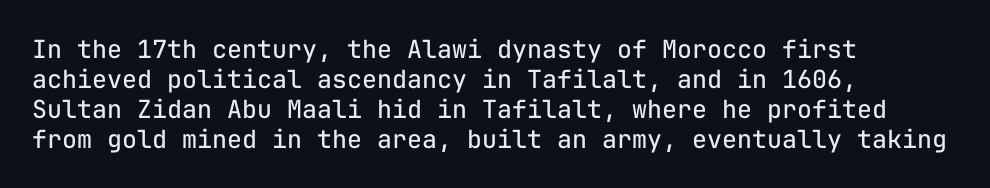
The image shows 25 px text type, upright; set left-aligned, line spacing 1.2x, normal letter spacing, not underlined.
